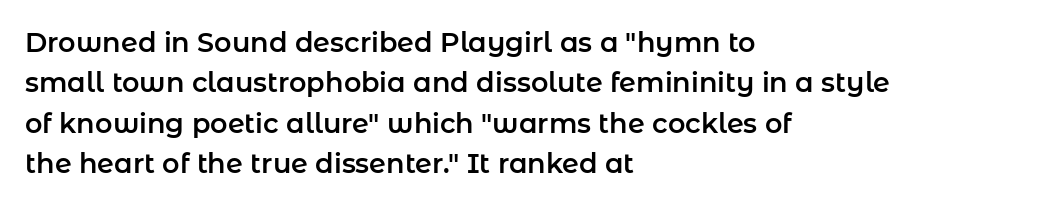
No italicization has been applied; the sample stays upright. This block has exactly the height ordinary leading produces. Students, note that the glyphs here touch the page at normal intervals. Typeset ragged right — the left edge is the straight one.
